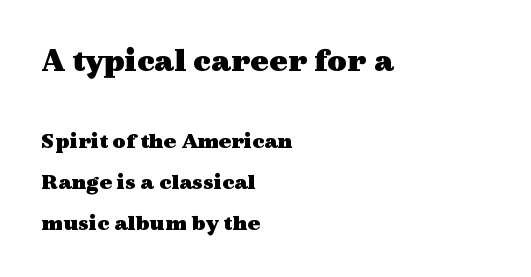
The passage shown is typeset with a serif family. The horizontal fit of the characters is conventional and even. This is the regular roman posture of the typeface. The string is rendered with underlining switched off. Which margin do the lines hug? The left one — the right edge is uneven.
